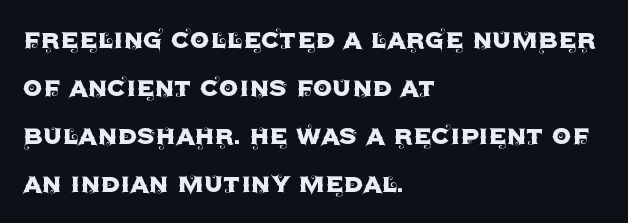
{"serif": "no", "italic": "no", "width": "normal", "x_height": "large", "monospaced": "no", "underline": "no", "align": "left", "line_spacing": "normal", "line_spacing_ratio": 1.55, "letter_spacing": "normal", "letter_spacing_em": 0.0, "glyph_px": 31}
